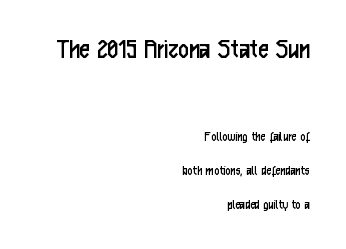
{"serif": "no", "italic": "no", "bold": "no", "weight": "regular", "width": "condensed", "stroke_contrast": "low", "x_height": "medium", "monospaced": "no", "underline": "no", "align": "right", "line_spacing": "loose", "line_spacing_ratio": 2.43, "letter_spacing": "normal", "letter_spacing_em": 0.0, "larger_block": "first", "size_ratio": 2.07, "glyph_px": 29}
